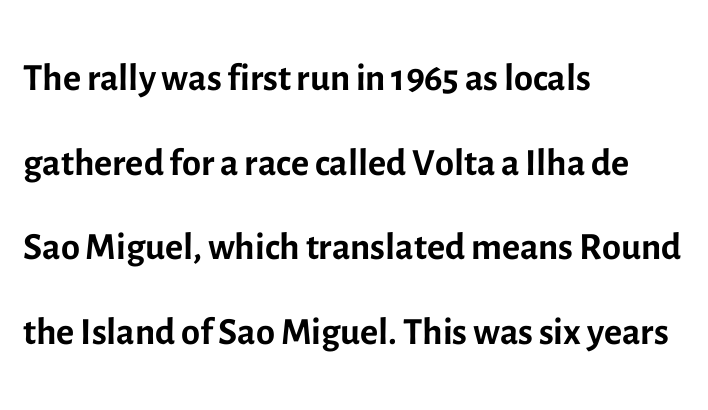
{"serif": "no", "italic": "no", "bold": "no", "weight": "regular", "width": "normal", "x_height": "medium", "monospaced": "no", "underline": "no", "align": "left", "line_spacing": "normal", "line_spacing_ratio": 1.54, "letter_spacing": "normal", "letter_spacing_em": 0.0, "glyph_px": 55}
